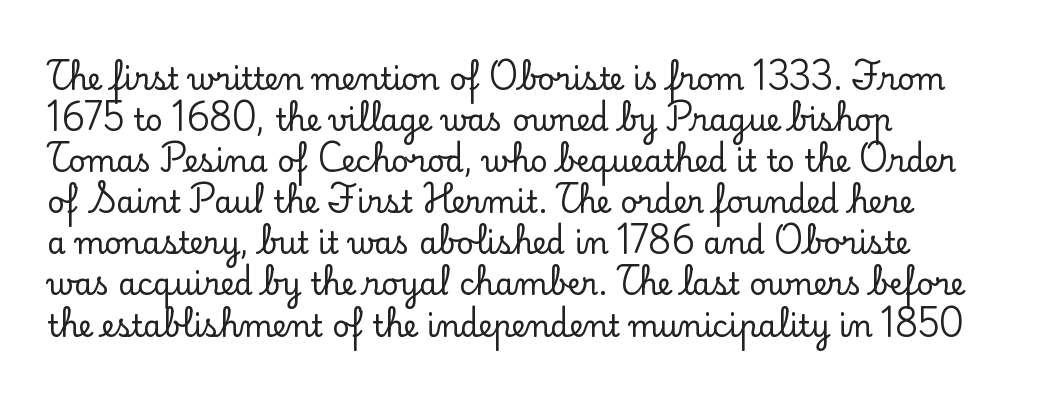
Q: Is the text italic (slanted)? A: No, it is upright.
Q: Is the typeface a serif or a sans-serif typeface? A: Serif.
Q: Is the text underlined? A: No.
Q: How is the paragraph aligned? A: Left-aligned.
Q: Is the spacing between letters normal or unusually wide? A: Normal.
Q: Is the spacing between lines tight, normal or loose? A: Normal.
Q: Width (condensed, normal, or wide)? A: Normal.
Q: Stroke contrast? A: Low.
Q: x-height? A: Small.
Q: Monospaced? A: No.
